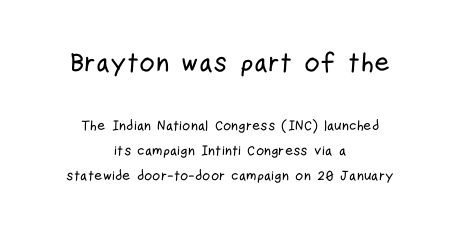
Any mark beneath the type? The region is blank. Between these two stacked blocks, the higher one wins on size. Visually the block forms a symmetrical silhouette, jagged on both flanks. The letters sit at their default tracking, neither squeezed nor spread.
